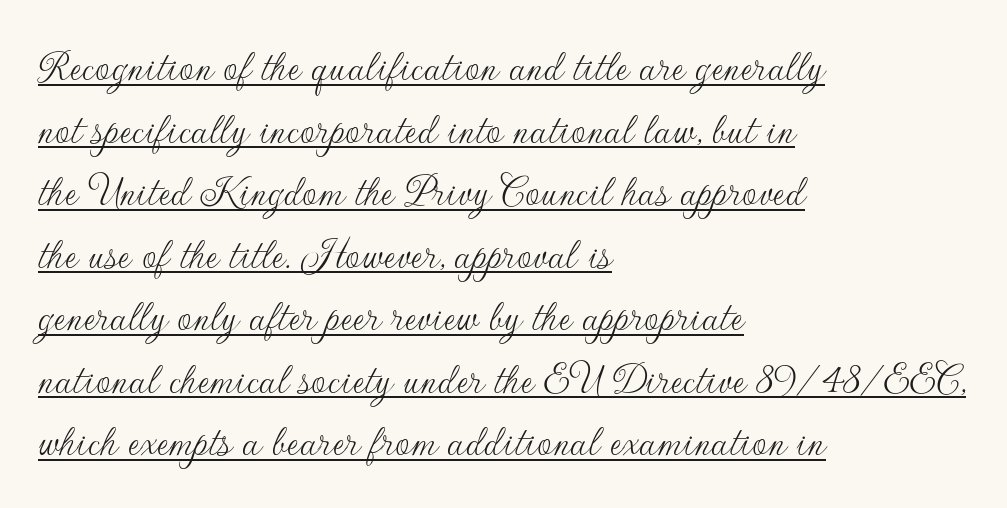
{"serif": "no", "bold": "no", "weight": "thin", "width": "normal", "stroke_contrast": "low", "x_height": "small", "monospaced": "no", "underline": "yes", "align": "left", "line_spacing": "normal", "line_spacing_ratio": 1.36, "letter_spacing": "normal", "letter_spacing_em": 0.0, "glyph_px": 46}
